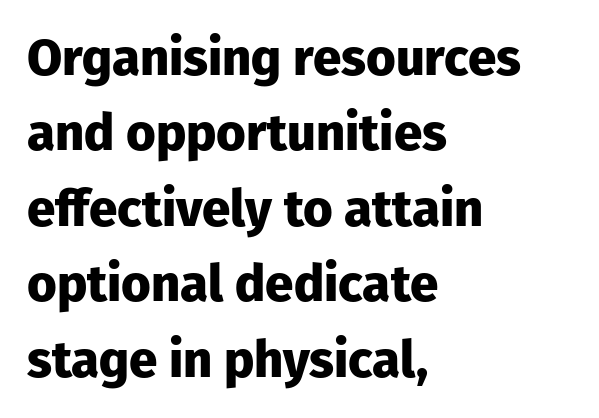
Q: Is the text bold? A: Yes.
Q: Is the text italic (slanted)? A: No, it is upright.
Q: Is the typeface a serif or a sans-serif typeface? A: Sans-serif.
Q: Is the text underlined? A: No.
Q: How is the paragraph aligned? A: Left-aligned.
Q: Is the spacing between letters normal or unusually wide? A: Normal.
Q: Is the spacing between lines tight, normal or loose? A: Normal.
Q: Width (condensed, normal, or wide)? A: Normal.
Q: Stroke contrast? A: Low.
Q: x-height? A: Medium.
Q: Monospaced? A: No.
